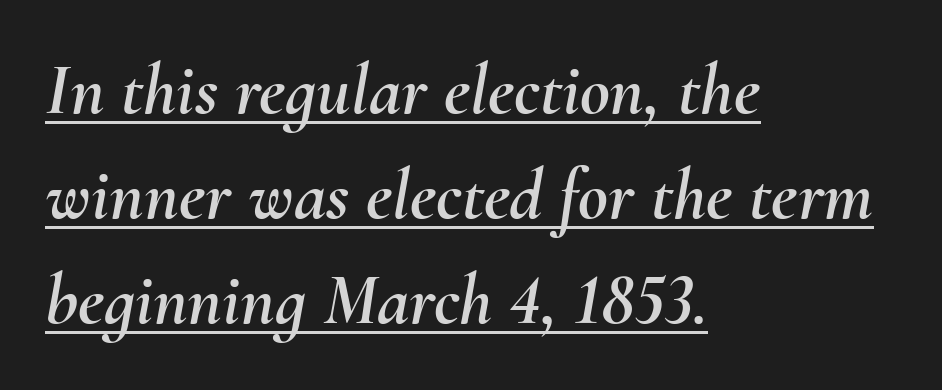
The image shows 73 px text type, italic (leaning right); set left-aligned, normal line spacing (1.44x), normal letter spacing, underlined; medium stroke contrast and a small x-height.
